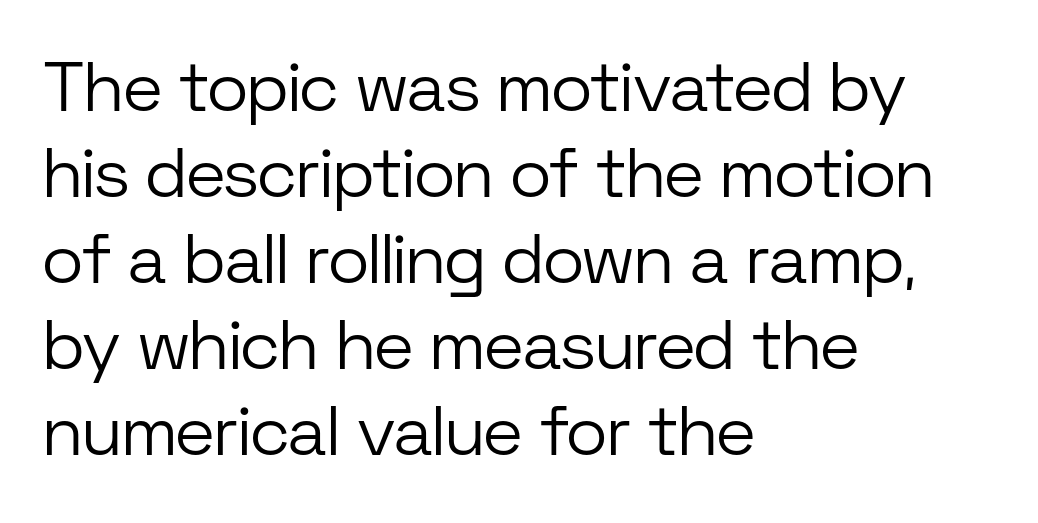
The image shows 70 px light sans-serif type, upright; set left-aligned, line spacing 1.23x, normal letter spacing, not underlined; low stroke contrast and a medium x-height.
